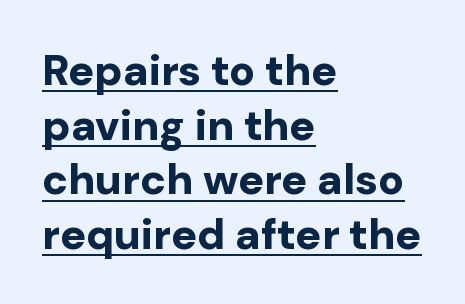
{"serif": "no", "italic": "no", "bold": "yes", "weight": "bold", "width": "normal", "stroke_contrast": "low", "x_height": "medium", "monospaced": "no", "underline": "yes", "align": "left", "line_spacing": "normal", "line_spacing_ratio": 1.27, "letter_spacing": "normal", "letter_spacing_em": 0.0, "glyph_px": 43}
